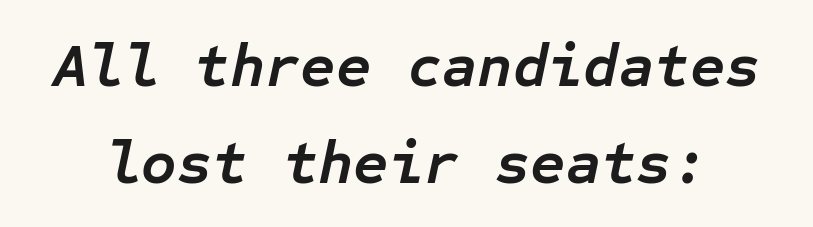
Do the characters align in a grid? Yes, the font is monospaced. Notice how the stems are inclined rather than vertical — that's the hallmark of italics. The vertical gap from one line to the next is medium. Heavy, bold letterforms. Standard letterfit; no display-style spreading of the glyphs.
